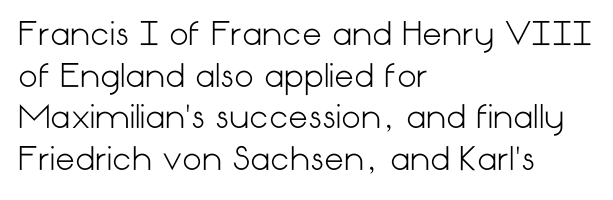
Q: Is the text bold? A: No.
Q: Is the text italic (slanted)? A: No, it is upright.
Q: Is the typeface a serif or a sans-serif typeface? A: Sans-serif.
Q: Is the text underlined? A: No.
Q: How is the paragraph aligned? A: Left-aligned.
Q: Is the spacing between letters normal or unusually wide? A: Normal.
Q: Is the spacing between lines tight, normal or loose? A: Normal.
Q: Width (condensed, normal, or wide)? A: Normal.
Q: Stroke contrast? A: Low.
Q: x-height? A: Medium.
